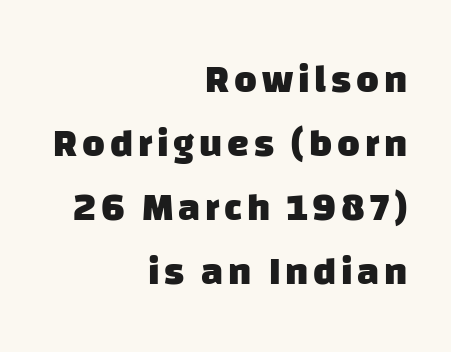
{"serif": "no", "bold": "yes", "weight": "heavy", "width": "normal", "stroke_contrast": "low", "x_height": "large", "monospaced": "no", "underline": "no", "align": "right", "line_spacing": "normal", "line_spacing_ratio": 1.64, "glyph_px": 39}
